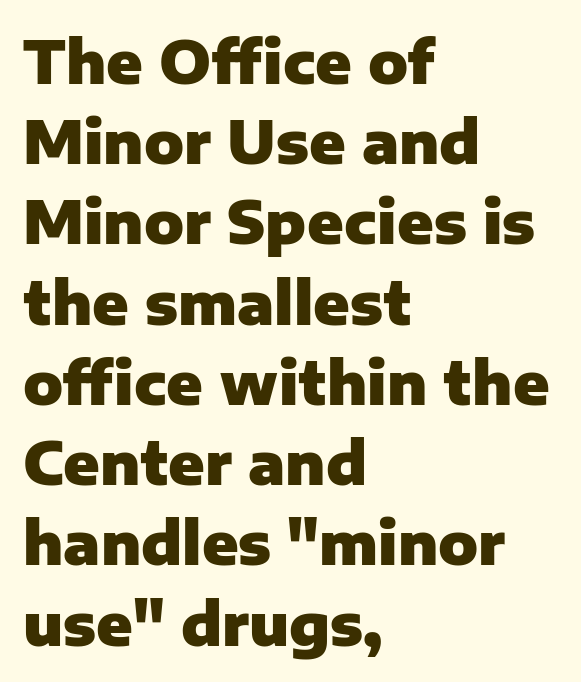
{"serif": "no", "italic": "no", "bold": "yes", "weight": "heavy", "width": "normal", "stroke_contrast": "low", "x_height": "medium", "monospaced": "no", "underline": "no", "align": "left", "line_spacing": "normal", "line_spacing_ratio": 1.36, "letter_spacing": "normal", "letter_spacing_em": 0.0, "glyph_px": 59}
